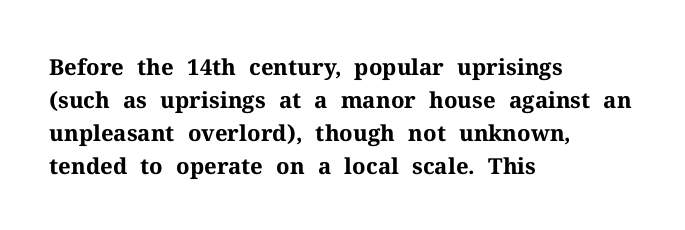
You'd pick this weight for a headline — it's a proper bold. The lettering holds an erect, upright posture throughout. Glance below the letters and you will spot only blank space. Layout note: lines flush left. Characters follow at the spacing the type designer built in. These lines sit exactly where default settings would place them.
